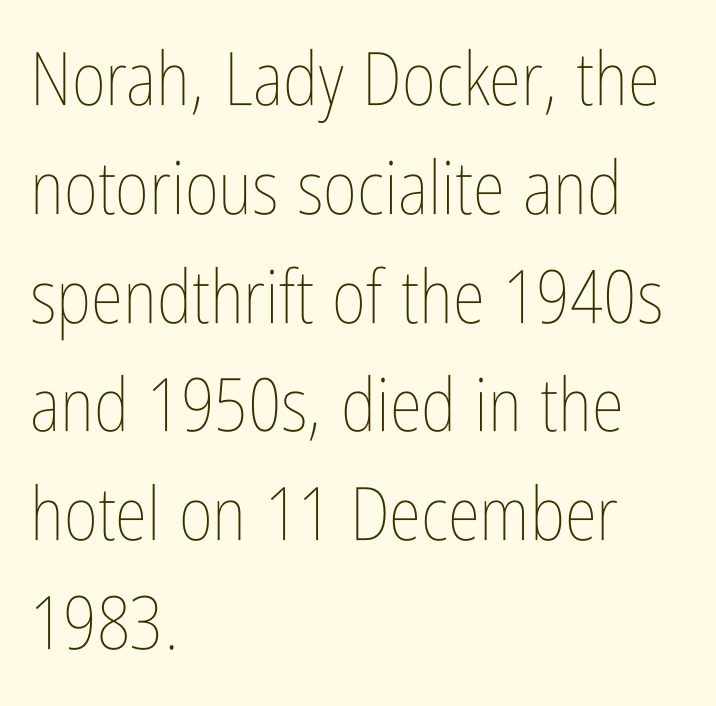
{"italic": "no", "bold": "no", "weight": "thin", "width": "condensed", "stroke_contrast": "low", "x_height": "medium", "monospaced": "no", "underline": "no", "align": "left", "line_spacing": "normal", "line_spacing_ratio": 1.47, "letter_spacing": "normal", "letter_spacing_em": 0.0, "glyph_px": 74}
